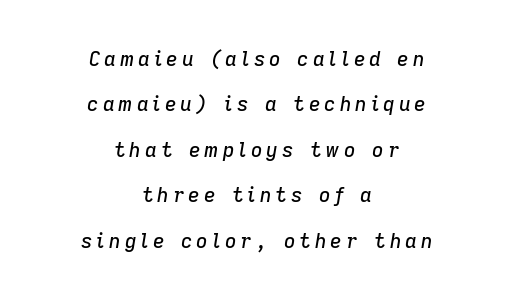
The image shows 20 px text type, italic (leaning right); set centered, loose line spacing (2.27x), unusually wide letter spacing (+0.2 em), not underlined.
